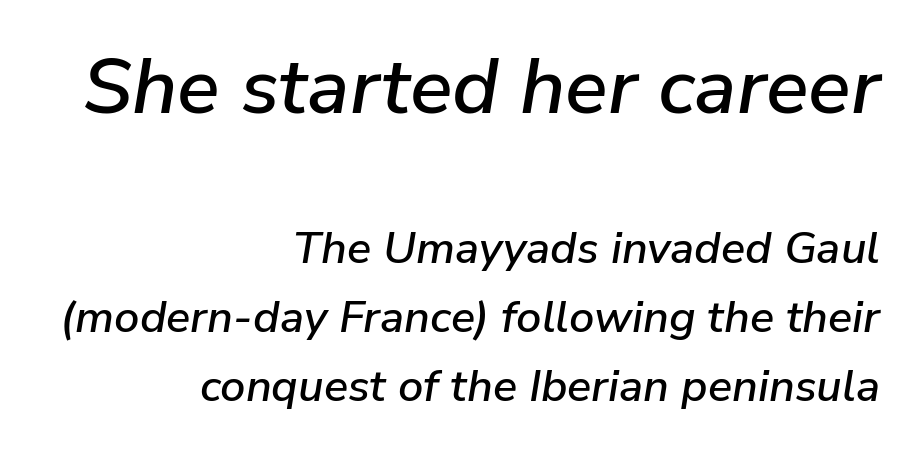
{"italic": "yes", "lean": "right", "slant_degrees": 9, "width": "normal", "stroke_contrast": "low", "x_height": "medium", "monospaced": "no", "underline": "no", "align": "right", "line_spacing": "normal", "line_spacing_ratio": 1.53, "letter_spacing": "normal", "letter_spacing_em": 0.0, "larger_block": "first", "size_ratio": 1.76, "glyph_px": 79}
